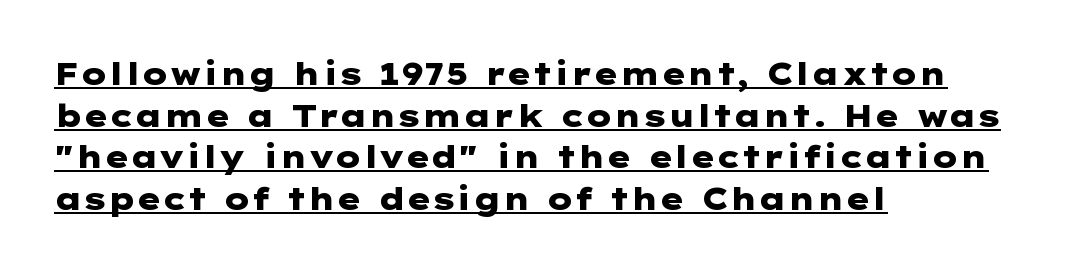
The image shows 31 px heavy, wide sans-serif type, upright; set left-aligned, normal line spacing (1.34x), normal letter spacing, underlined; low stroke contrast and a medium x-height.
